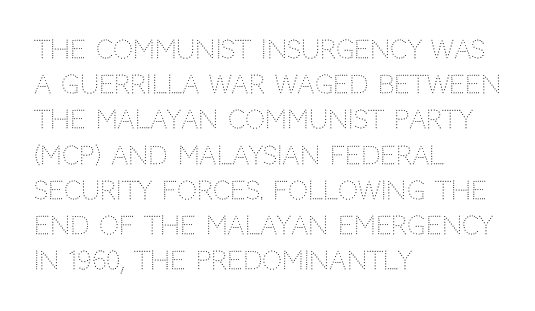
{"italic": "no", "bold": "no", "underline": "no", "align": "left", "line_spacing": "normal", "line_spacing_ratio": 1.41, "letter_spacing": "normal", "letter_spacing_em": 0.0, "glyph_px": 25}
